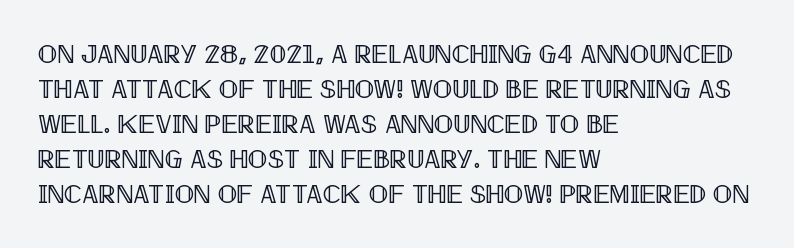
Upright lettering throughout. A classic flush-left, rag-right setting is used for this passage. Underlining? Definitely not there. The passage shown stacks its lines at a standard gap. The letterforms sit shoulder to shoulder at normal distance.
